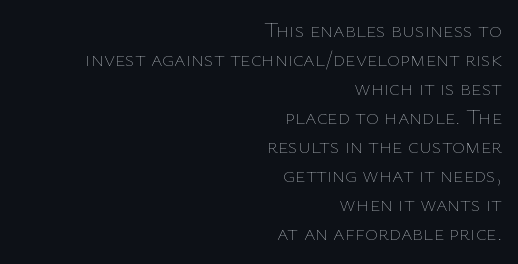
Bold? No — there's no thickening of the strokes. The rendering anchors every line to the right-hand side. Each row of text sits above clean, open space. Nope, not italic — everything's standing straight. Tracking here is standard; glyphs follow each other at the usual distance. Compared with typical paragraphs, the rows here are spaced about the same.
